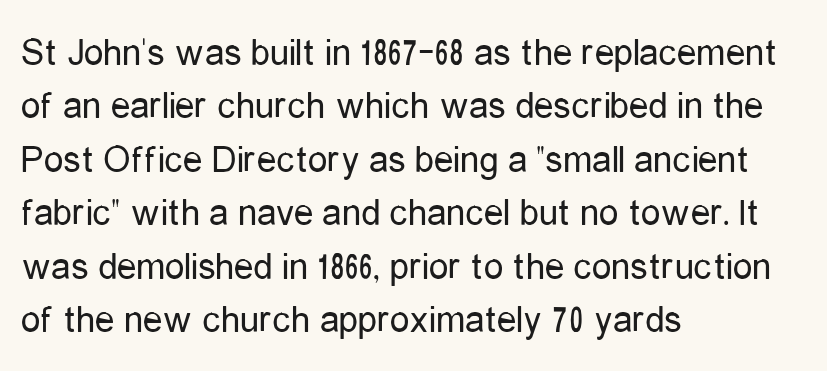
The image shows 39 px regular-weight, condensed sans-serif type, upright; set left-aligned, normal line spacing (1.37x), normal letter spacing, not underlined; low stroke contrast and a medium x-height.
